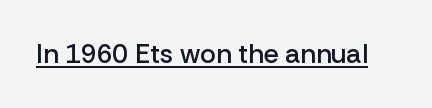
Q: Is the text bold? A: Semi-bold.
Q: Is the text italic (slanted)? A: No, it is upright.
Q: Is the text underlined? A: Yes.
Q: Is the spacing between letters normal or unusually wide? A: Normal.
